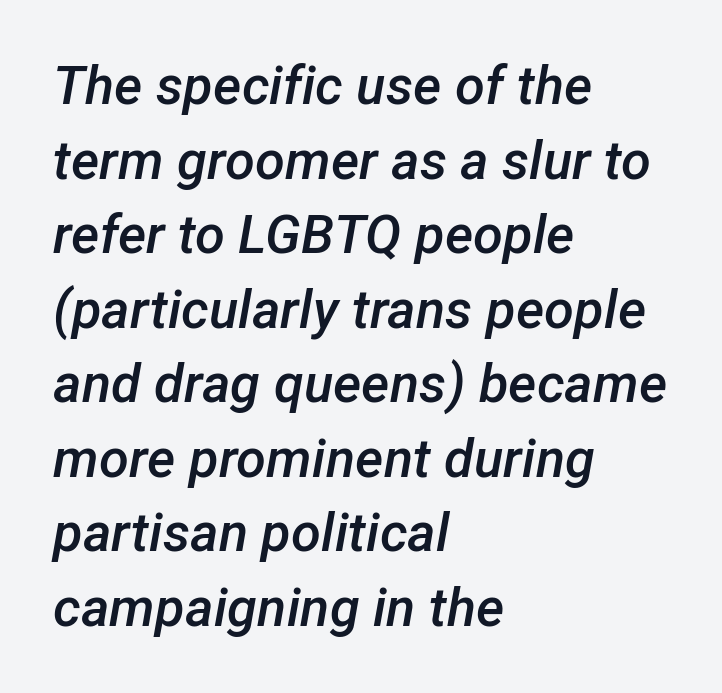
The image shows 54 px semibold type, italic (leaning right); set left-aligned, normal line spacing (1.38x), normal letter spacing, not underlined; low stroke contrast and a medium x-height.
